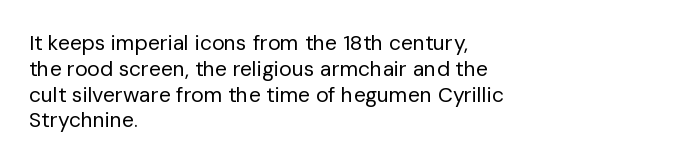
Visually the block forms a straight wall on the left and a jagged coastline on the right. This sample uses plain, unmodified letter spacing. The face looks like a standard text weight, possibly lighter. Check under the words: just untouched page. Does the lettering tilt? It doesn't — this is upright.
